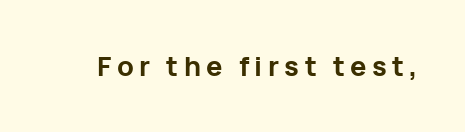
The image shows 27 px bold type, upright; set unusually wide letter spacing (+0.2 em), not underlined.
